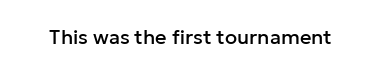
Q: Is the text italic (slanted)? A: No, it is upright.
Q: Is the text underlined? A: No.
Q: Is the spacing between letters normal or unusually wide? A: Normal.
